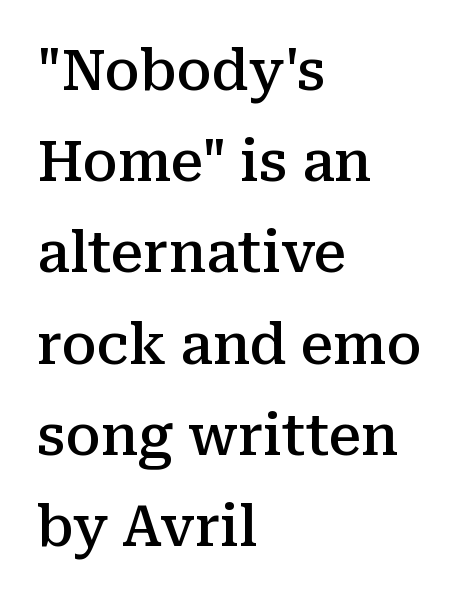
The image shows 57 px semibold serif type, upright; set left-aligned, normal line spacing (1.6x), normal letter spacing, not underlined; medium stroke contrast and a medium x-height.
